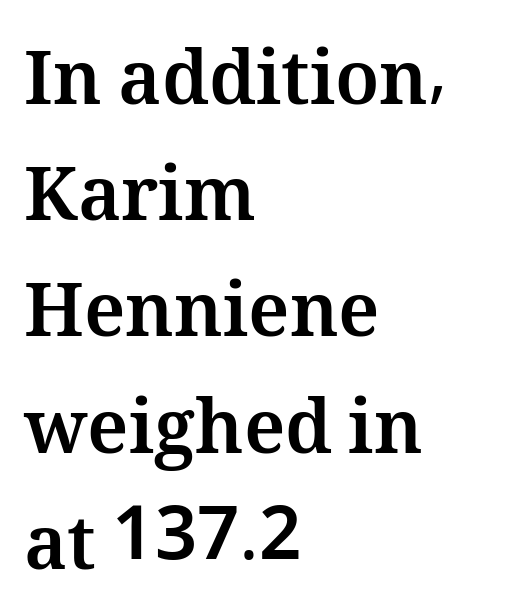
{"italic": "no", "bold": "yes", "weight": "bold", "width": "normal", "stroke_contrast": "medium", "x_height": "medium", "monospaced": "no", "underline": "no", "align": "left", "line_spacing": "normal", "line_spacing_ratio": 1.57, "letter_spacing": "normal", "letter_spacing_em": 0.0, "glyph_px": 74}
